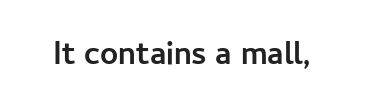
{"serif": "no", "italic": "no", "width": "normal", "stroke_contrast": "low", "x_height": "medium", "monospaced": "no", "underline": "no", "letter_spacing": "normal", "letter_spacing_em": 0.0, "glyph_px": 40}
